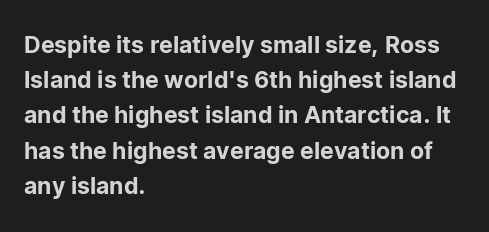
Q: Is the text italic (slanted)? A: No, it is upright.
Q: Is the text underlined? A: No.
Q: How is the paragraph aligned? A: Left-aligned.
Q: Is the spacing between letters normal or unusually wide? A: Normal.
Q: Is the spacing between lines tight, normal or loose? A: Normal.
